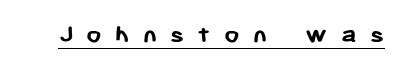
Q: Is the text bold? A: Yes.
Q: Is the text italic (slanted)? A: No, it is upright.
Q: Is the text underlined? A: Yes.
Q: Is the spacing between letters normal or unusually wide? A: Unusually wide.
